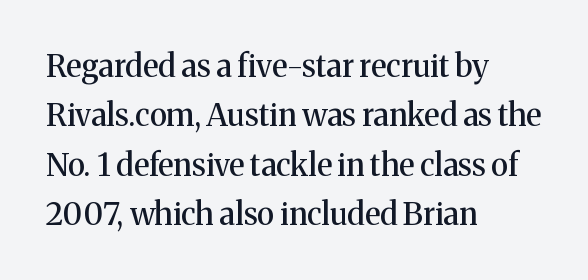
Q: Is the text italic (slanted)? A: No, it is upright.
Q: Is the typeface a serif or a sans-serif typeface? A: Serif.
Q: Is the text underlined? A: No.
Q: How is the paragraph aligned? A: Left-aligned.
Q: Is the spacing between letters normal or unusually wide? A: Normal.
Q: Is the spacing between lines tight, normal or loose? A: Normal.
Q: Width (condensed, normal, or wide)? A: Normal.
Q: Stroke contrast? A: Medium.
Q: x-height? A: Medium.
Q: Monospaced? A: No.
